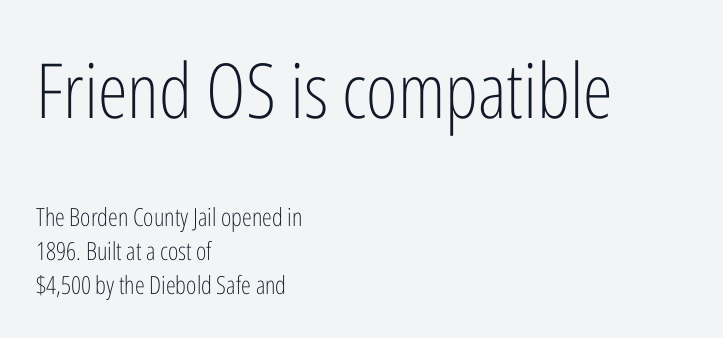
In terms of letterform style, serifs are entirely absent. Students, observe: this is what conventionally led text looks like. Between one letter and the next there's only the usual sliver of space. Proportional: the letters do not fall into vertical columns. Check the space under the baseline: it is left empty. Reading down the block, your eye returns to a fixed left position each line.
